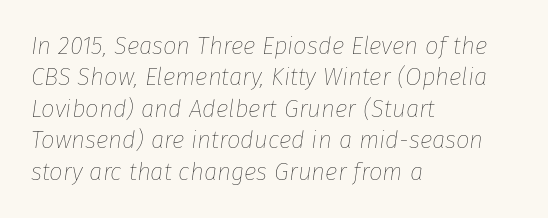
{"italic": "yes", "lean": "right", "slant_degrees": 8, "bold": "no", "underline": "no", "align": "left", "line_spacing": "normal", "line_spacing_ratio": 1.31, "letter_spacing": "normal", "letter_spacing_em": 0.0, "glyph_px": 24}
